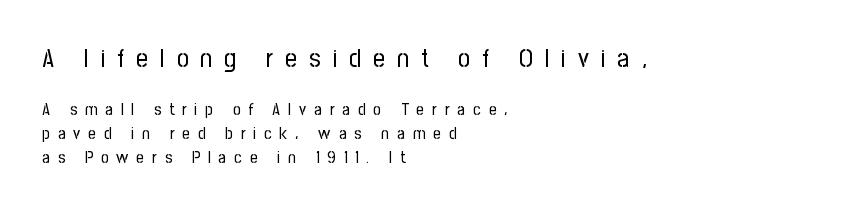
Posture: straight, roman, zero tilt. The lines in this sample share a left origin and differ only in where they stop. Think standard paragraph weight, or any step lighter than that. The space beneath each line is pristine and unruled. What's the leading like? Ordinary, nothing unusual.
